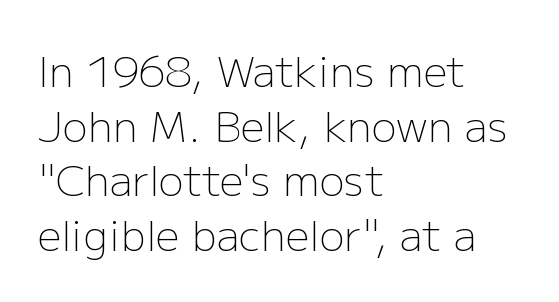
The image shows 42 px light sans-serif type, upright; set left-aligned, normal line spacing (1.3x), normal letter spacing, not underlined; low stroke contrast and a medium x-height.
